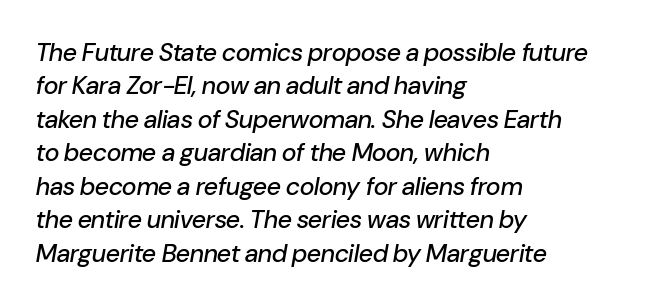
{"italic": "yes", "lean": "right", "slant_degrees": 10, "underline": "no", "align": "left", "line_spacing": "normal", "line_spacing_ratio": 1.34, "letter_spacing": "normal", "letter_spacing_em": 0.0, "glyph_px": 25}
